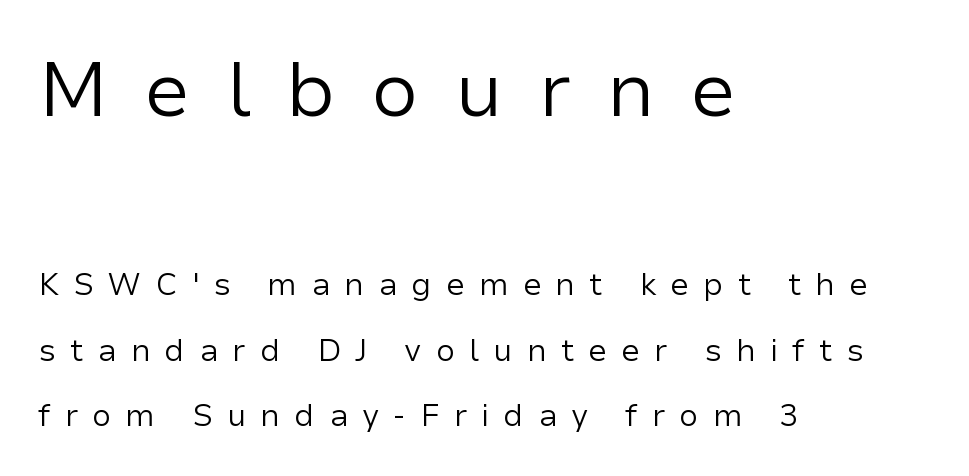
Large over small — that's the arrangement of the two blocks here. Display-style spreading of the glyphs; the letterfit is very open. The lettering stays uniformly vertical, giving the passage a roman look. Whoever set this chose breathing room over compactness in the vertical rhythm. Underline: absent. In CSS terms this would be text-align: left.
